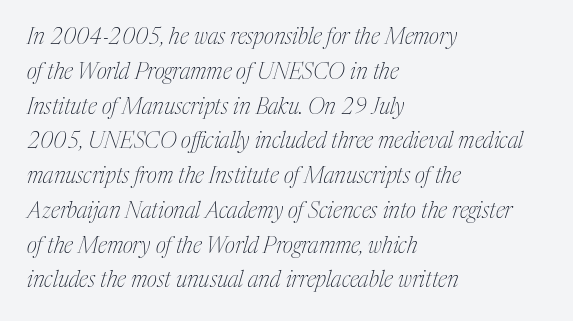
Q: Is the text bold? A: No.
Q: Is the text italic (slanted)? A: Yes, it leans right by about 17 degrees.
Q: Is the text underlined? A: No.
Q: How is the paragraph aligned? A: Left-aligned.
Q: Is the spacing between letters normal or unusually wide? A: Normal.
Q: Is the spacing between lines tight, normal or loose? A: Normal.
